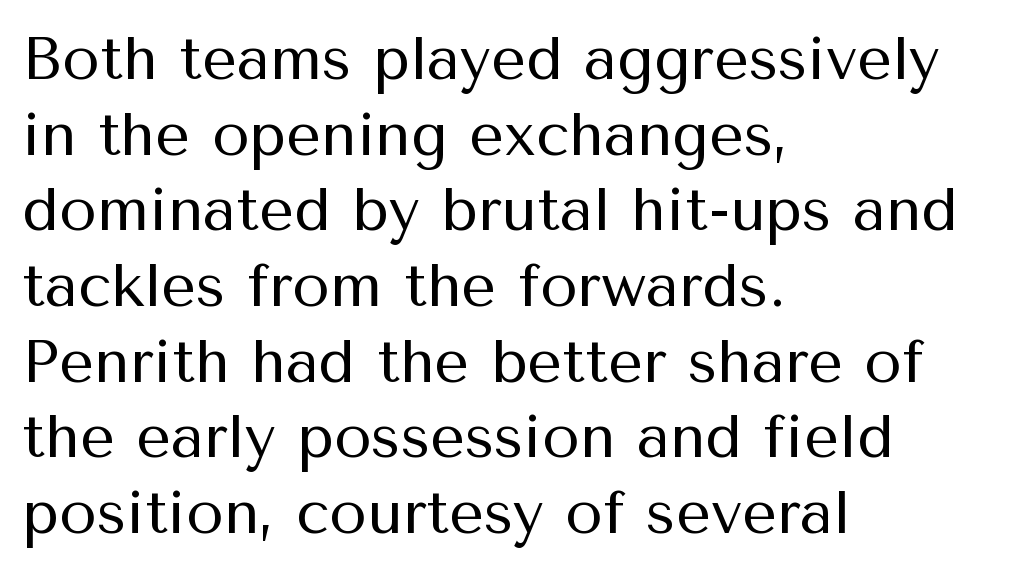
Q: Is the text bold? A: No.
Q: Is the text italic (slanted)? A: No, it is upright.
Q: Is the typeface a serif or a sans-serif typeface? A: Sans-serif.
Q: Is the text underlined? A: No.
Q: How is the paragraph aligned? A: Left-aligned.
Q: Is the spacing between letters normal or unusually wide? A: Normal.
Q: Width (condensed, normal, or wide)? A: Normal.
Q: Stroke contrast? A: Medium.
Q: x-height? A: Medium.
Q: Monospaced? A: No.
